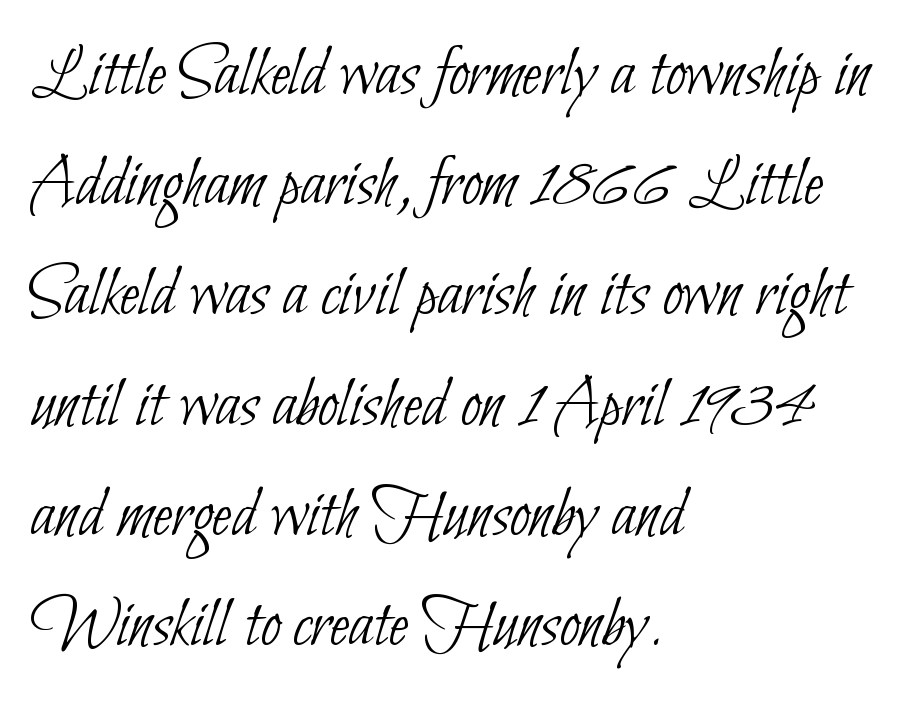
The image shows 73 px thin, condensed sans-serif type; set left-aligned, normal line spacing (1.51x), normal letter spacing, not underlined; low stroke contrast and a small x-height.
